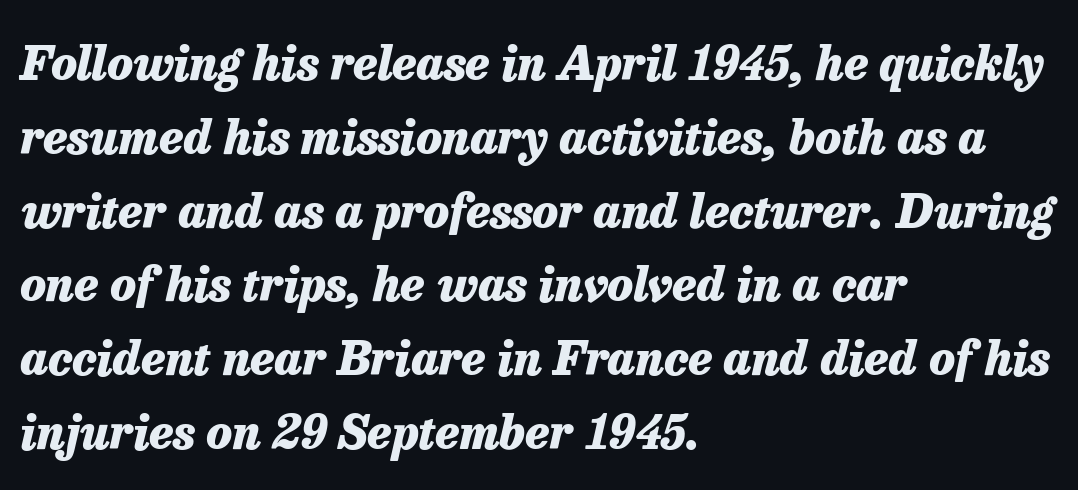
The image shows 47 px heavy type, italic (leaning right); set left-aligned, normal line spacing (1.57x), normal letter spacing, not underlined; low stroke contrast and a medium x-height.
